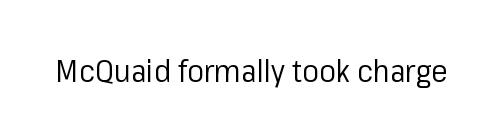
The image shows 31 px regular-weight sans-serif type, upright; set normal letter spacing, not underlined; low stroke contrast and a medium x-height.
